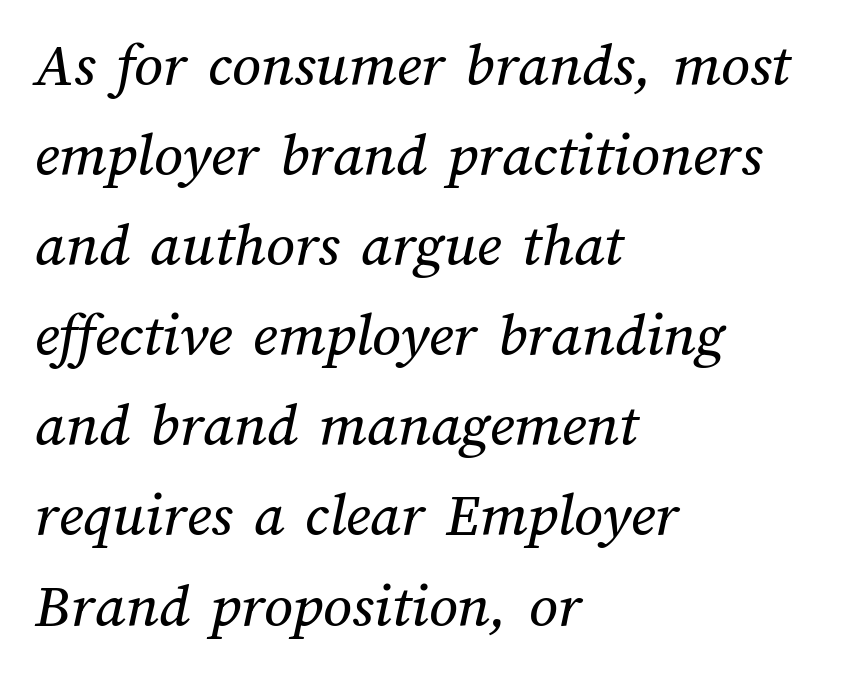
The image shows 63 px text type; set left-aligned, normal line spacing (1.43x), normal letter spacing, not underlined; medium stroke contrast and a medium x-height.
